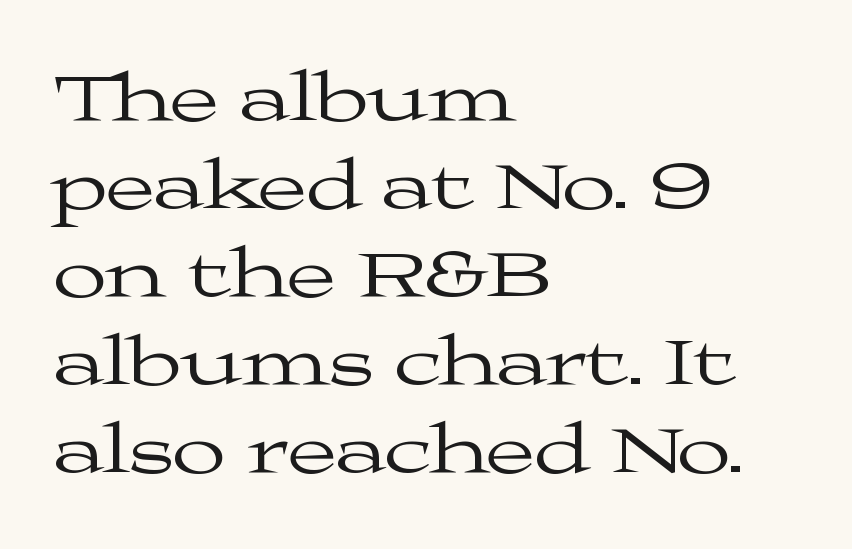
The image shows 71 px regular-weight, wide serif type, upright; set left-aligned, line spacing 1.24x, normal letter spacing, not underlined; medium stroke contrast and a medium x-height.
